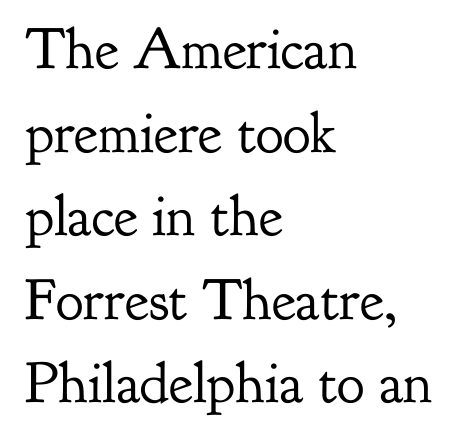
{"serif": "yes", "italic": "no", "bold": "no", "weight": "regular", "width": "normal", "stroke_contrast": "low", "x_height": "small", "monospaced": "no", "underline": "no", "align": "left", "line_spacing": "normal", "line_spacing_ratio": 1.44, "letter_spacing": "normal", "letter_spacing_em": 0.0, "glyph_px": 58}
